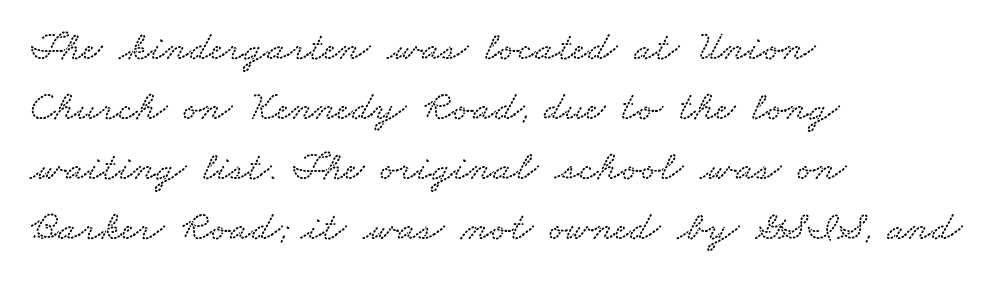
{"width": "wide", "stroke_contrast": "low", "x_height": "small", "monospaced": "no", "underline": "no", "align": "left", "line_spacing": "normal", "line_spacing_ratio": 1.43, "letter_spacing": "normal", "letter_spacing_em": 0.0, "glyph_px": 42}
